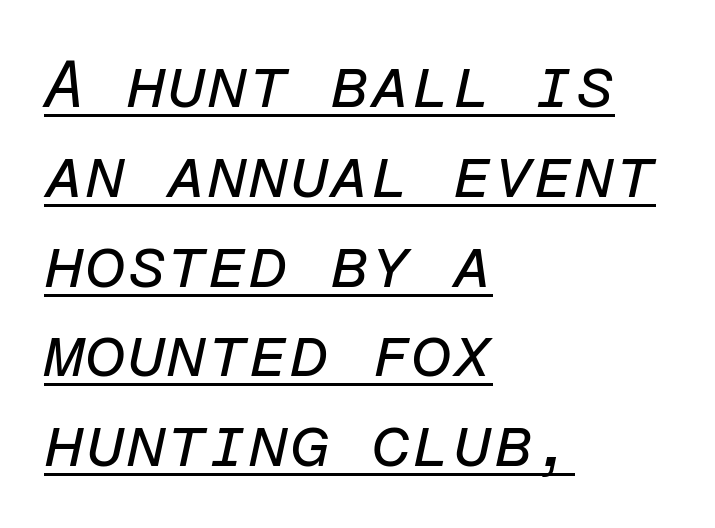
The axis of the letterforms is tilted away from vertical. Honestly, the row spacing looks completely unremarkable. This sample uses plain, unmodified letter spacing. Each line starts at the same left margin while the right side varies. Think of a typewriter: that constant character pitch is what you see here.
